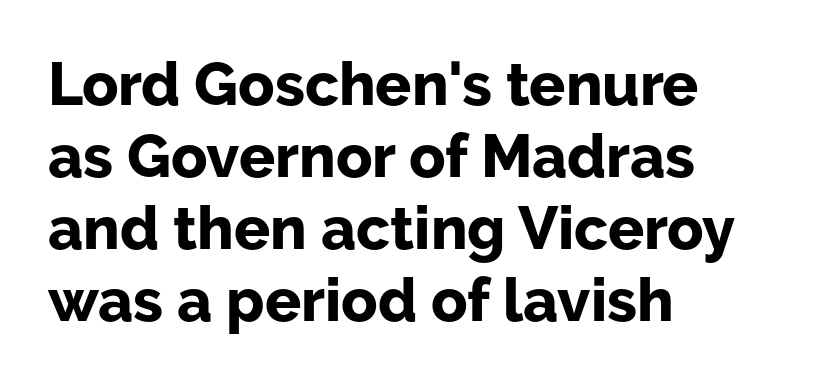
{"serif": "no", "italic": "no", "bold": "yes", "weight": "bold", "width": "normal", "stroke_contrast": "low", "x_height": "medium", "monospaced": "no", "underline": "no", "align": "left", "line_spacing_ratio": 1.2, "letter_spacing": "normal", "letter_spacing_em": 0.0, "glyph_px": 60}
